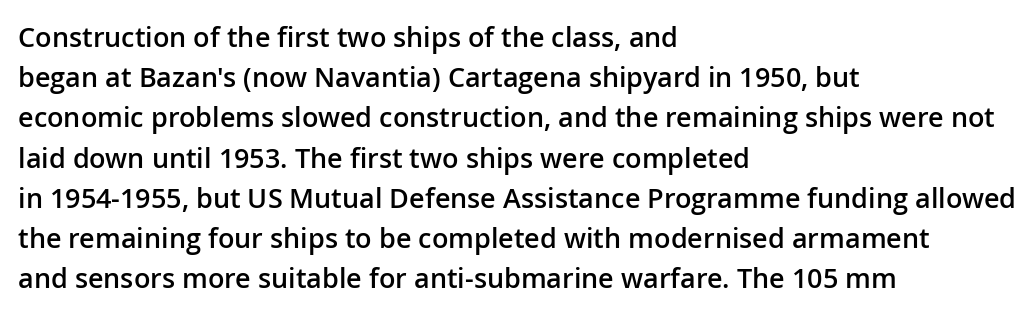
Q: Is the text bold? A: Semi-bold.
Q: Is the text italic (slanted)? A: No, it is upright.
Q: Is the text underlined? A: No.
Q: How is the paragraph aligned? A: Left-aligned.
Q: Is the spacing between letters normal or unusually wide? A: Normal.
Q: Is the spacing between lines tight, normal or loose? A: Normal.
